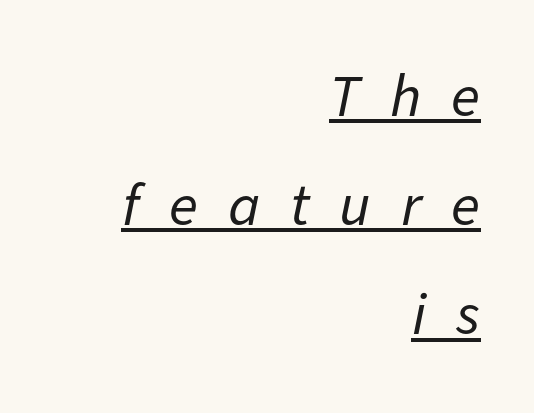
{"italic": "yes", "lean": "right", "slant_degrees": 11, "bold": "no", "weight": "regular", "width": "normal", "stroke_contrast": "low", "x_height": "medium", "monospaced": "no", "underline": "yes", "align": "right", "line_spacing_ratio": 1.82, "letter_spacing": "wide", "letter_spacing_em": 0.5, "glyph_px": 60}
